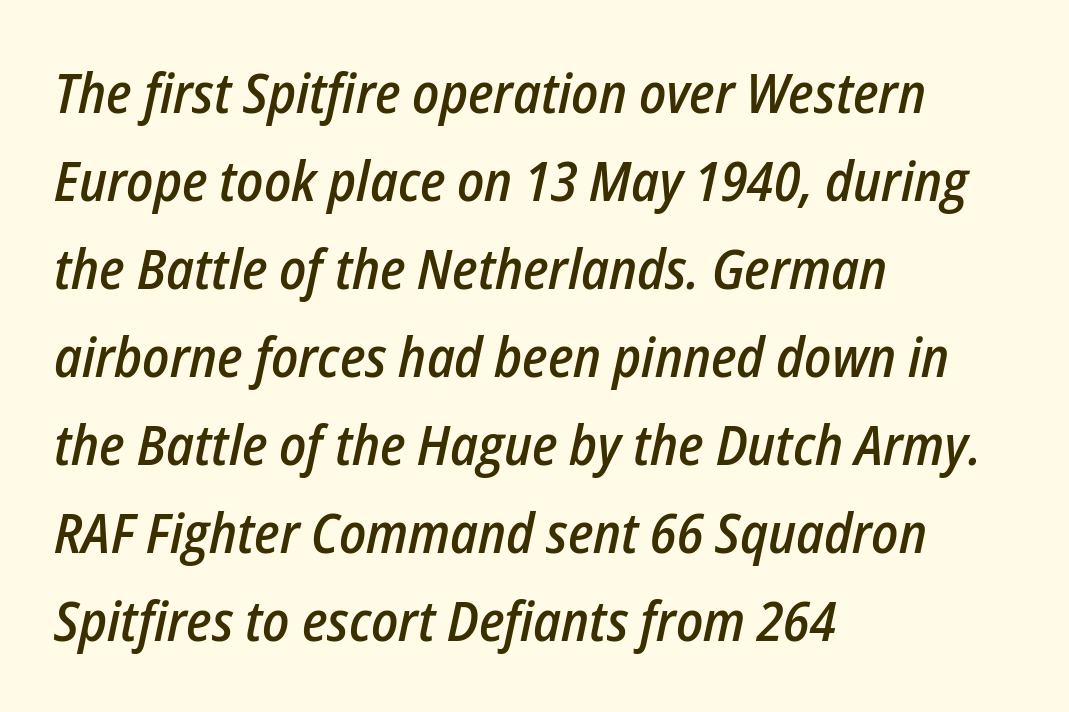
The image shows 55 px semibold, condensed type, italic (leaning right); set left-aligned, normal line spacing (1.6x), normal letter spacing, not underlined; low stroke contrast and a medium x-height.
